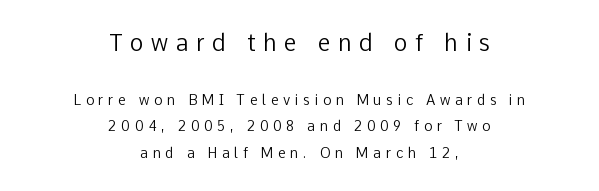
The image shows 23 px text type, upright; set centered, line spacing 1.89x, unusually wide letter spacing (+0.33 em), not underlined; the first (top) block is 1.64x larger.
